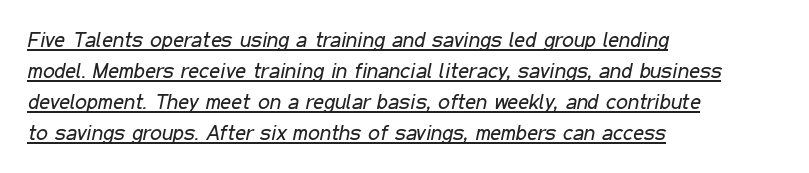
This rendering leaves character spacing at its baseline value. Looking at the ascenders, they clearly lean. In designer terms, the underline attribute is active on this setting. Weight class: somewhere from thin through regular.
